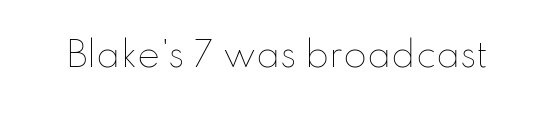
Q: Is the text bold? A: No.
Q: Is the text italic (slanted)? A: No, it is upright.
Q: Is the text underlined? A: No.
Q: Is the spacing between letters normal or unusually wide? A: Normal.
Q: Width (condensed, normal, or wide)? A: Normal.
Q: Stroke contrast? A: Low.
Q: x-height? A: Small.
Q: Monospaced? A: No.
